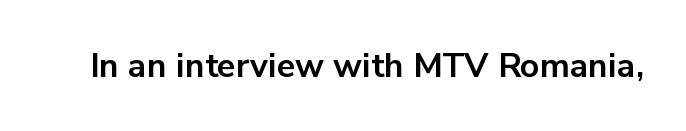
The image shows 34 px bold sans-serif type, upright; set normal letter spacing, not underlined; low stroke contrast and a medium x-height.
